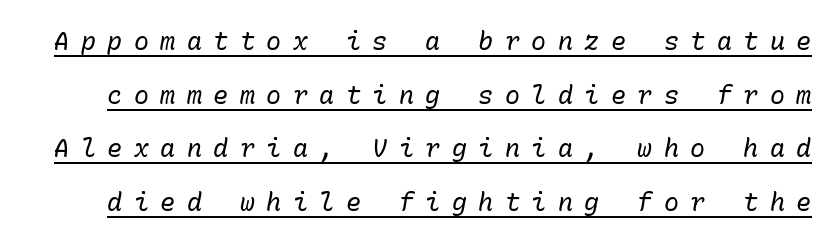
{"italic": "yes", "lean": "right", "slant_degrees": 10, "bold": "no", "underline": "yes", "line_spacing": "loose", "line_spacing_ratio": 2.15, "letter_spacing": "wide", "letter_spacing_em": 0.46, "glyph_px": 25}
